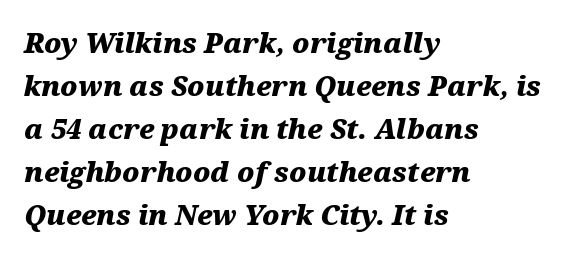
{"italic": "yes", "lean": "right", "slant_degrees": 12, "bold": "yes", "underline": "no", "align": "left", "line_spacing": "normal", "line_spacing_ratio": 1.59, "letter_spacing": "normal", "letter_spacing_em": 0.0, "glyph_px": 27}
